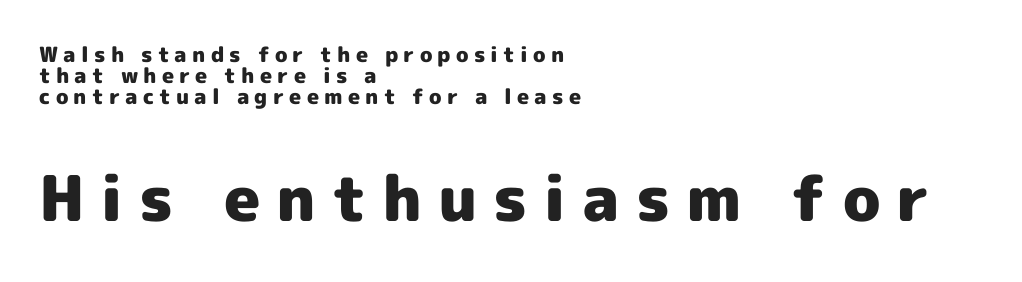
{"serif": "no", "italic": "no", "bold": "yes", "weight": "heavy", "width": "normal", "x_height": "medium", "monospaced": "no", "underline": "no", "align": "left", "line_spacing": "tight", "line_spacing_ratio": 1.01, "letter_spacing": "wide", "letter_spacing_em": 0.25, "larger_block": "second", "size_ratio": 3.0, "glyph_px": 63}
